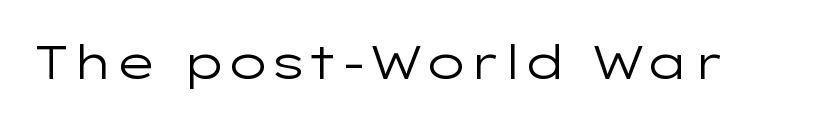
Q: Is the text bold? A: No.
Q: Is the text italic (slanted)? A: No, it is upright.
Q: Is the typeface a serif or a sans-serif typeface? A: Sans-serif.
Q: Is the text underlined? A: No.
Q: Is the spacing between letters normal or unusually wide? A: Normal.
Q: Width (condensed, normal, or wide)? A: Wide.
Q: Stroke contrast? A: Low.
Q: x-height? A: Medium.
Q: Monospaced? A: No.
